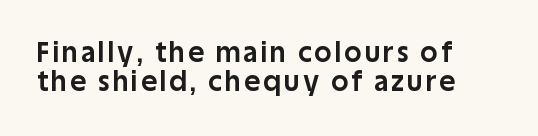
{"italic": "no", "bold": "yes", "underline": "no", "align": "left", "line_spacing": "tight", "line_spacing_ratio": 1.08, "glyph_px": 27}
